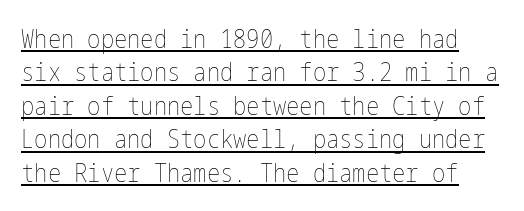
{"italic": "no", "bold": "no", "underline": "yes", "line_spacing": "normal", "line_spacing_ratio": 1.34, "letter_spacing": "normal", "letter_spacing_em": 0.0, "glyph_px": 25}
